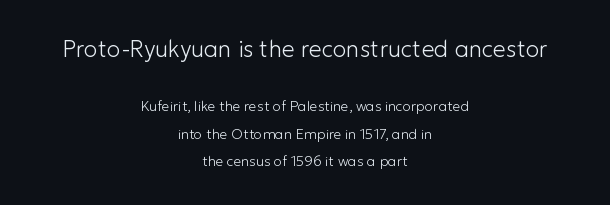
{"italic": "no", "bold": "no", "underline": "no", "align": "center", "line_spacing": "loose", "line_spacing_ratio": 1.96, "letter_spacing": "normal", "letter_spacing_em": 0.0, "larger_block": "first", "size_ratio": 1.64, "glyph_px": 23}
